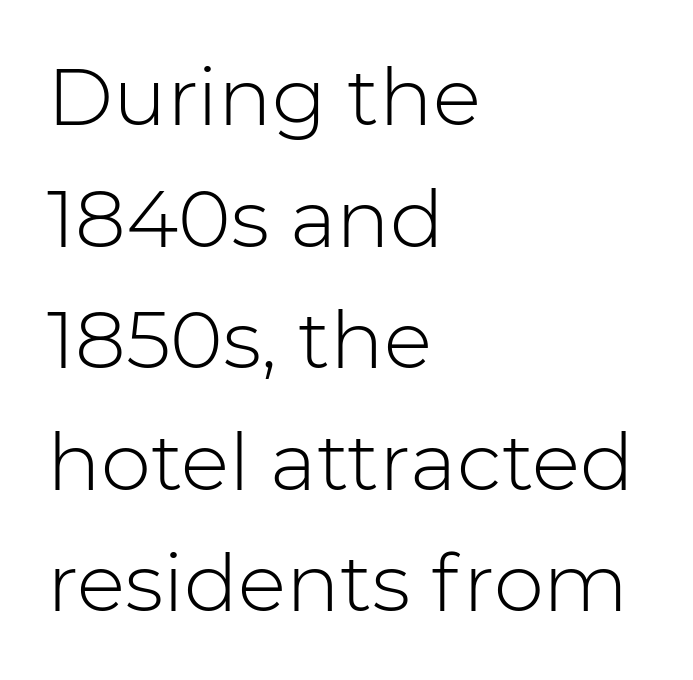
Q: Is the text bold? A: No.
Q: Is the text italic (slanted)? A: No, it is upright.
Q: Is the typeface a serif or a sans-serif typeface? A: Sans-serif.
Q: Is the text underlined? A: No.
Q: How is the paragraph aligned? A: Left-aligned.
Q: Is the spacing between letters normal or unusually wide? A: Normal.
Q: Is the spacing between lines tight, normal or loose? A: Normal.
Q: Width (condensed, normal, or wide)? A: Normal.
Q: Stroke contrast? A: Low.
Q: x-height? A: Medium.
Q: Monospaced? A: No.
